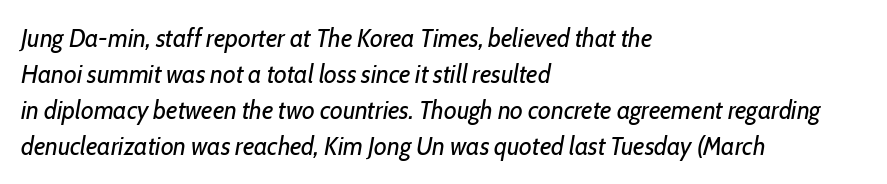
{"italic": "yes", "lean": "right", "slant_degrees": 10, "bold": "no", "underline": "no", "align": "left", "line_spacing": "normal", "line_spacing_ratio": 1.39, "letter_spacing": "normal", "letter_spacing_em": 0.0, "glyph_px": 26}
